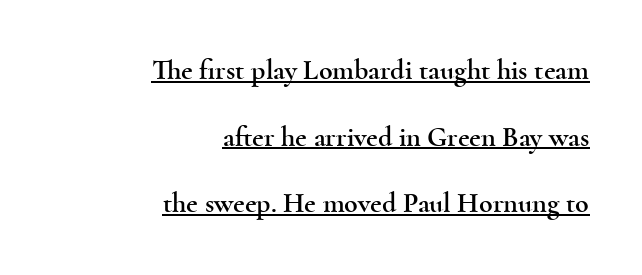
Q: Is the text italic (slanted)? A: No, it is upright.
Q: Is the typeface a serif or a sans-serif typeface? A: Serif.
Q: Is the text underlined? A: Yes.
Q: How is the paragraph aligned? A: Right-aligned.
Q: Is the spacing between letters normal or unusually wide? A: Normal.
Q: Is the spacing between lines tight, normal or loose? A: Loose.
Q: Width (condensed, normal, or wide)? A: Wide.
Q: x-height? A: Small.
Q: Monospaced? A: No.
